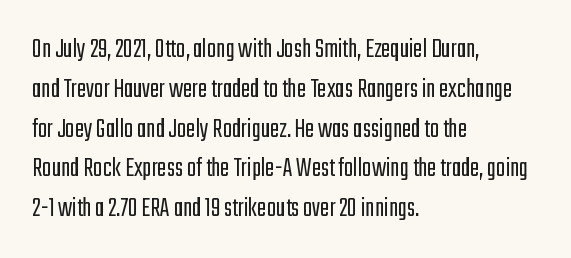
Q: Is the text bold? A: No.
Q: Is the text italic (slanted)? A: No, it is upright.
Q: Is the typeface a serif or a sans-serif typeface? A: Sans-serif.
Q: Is the text underlined? A: No.
Q: How is the paragraph aligned? A: Left-aligned.
Q: Is the spacing between letters normal or unusually wide? A: Normal.
Q: Is the spacing between lines tight, normal or loose? A: Normal.
Q: Width (condensed, normal, or wide)? A: Condensed.
Q: Stroke contrast? A: Low.
Q: x-height? A: Medium.
Q: Monospaced? A: No.
